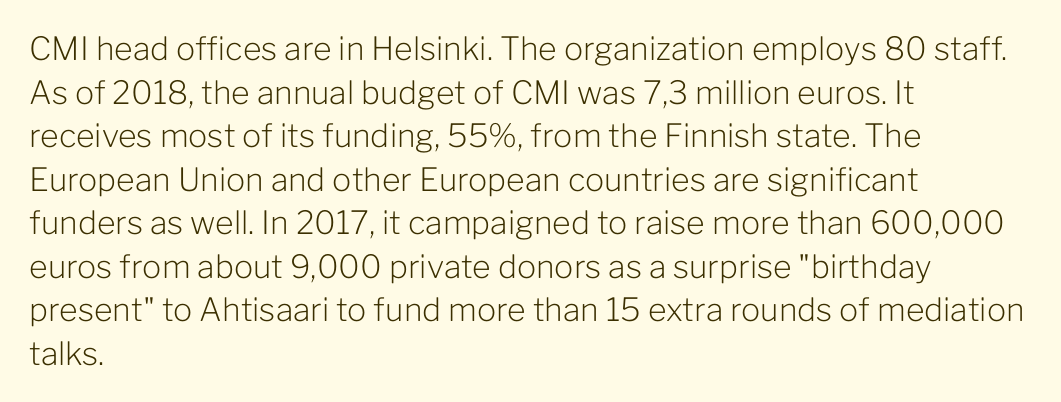
The image shows 32 px light sans-serif type, upright; set left-aligned, normal line spacing (1.36x), normal letter spacing, not underlined; low stroke contrast and a medium x-height.
